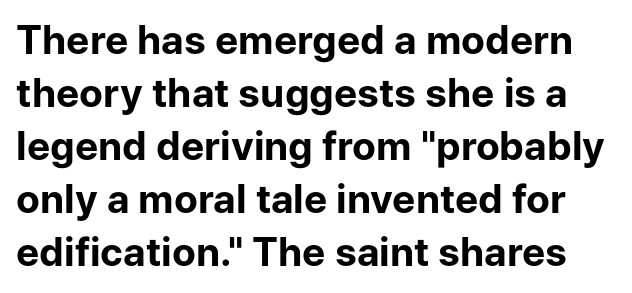
The rendering uses a moderate line-height, typical for paragraphs. What weight is shown? A full bold with thick strokes. The characters display no serif detailing; their extremities are plain. Tracking here is standard; glyphs follow each other at the usual distance.
